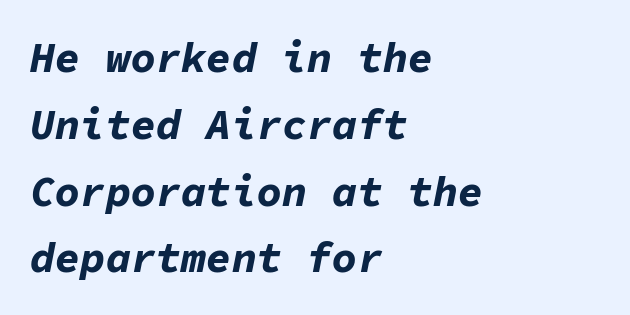
Typeset ragged right — the left edge is the straight one. Descender tails drop into unmarked territory. Emphasis-style slanted type is in use. Notice how thick the strokes are: this is what a full bold looks like. Each letter, wide or thin by design, is forced into the same width here. This block has exactly the height ordinary leading produces.
